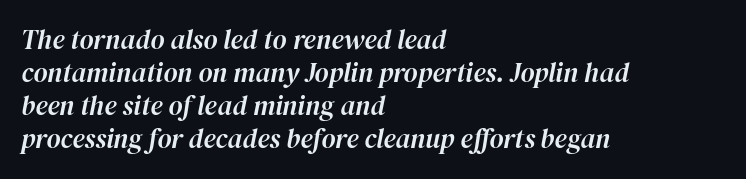
The image shows 27 px text type, italic (leaning right); set left-aligned, line spacing 1.22x, normal letter spacing, not underlined.
